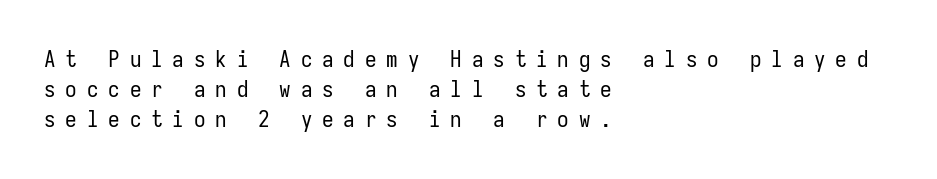
Between one letter and the next there's a generous, obvious gap. Words float on clear page, feet unadorned. The block of text has a typical density, with ordinary space between rows. If you drew a ruler down the left edge, every line would touch it. It's the straight-up-and-down kind of type.
